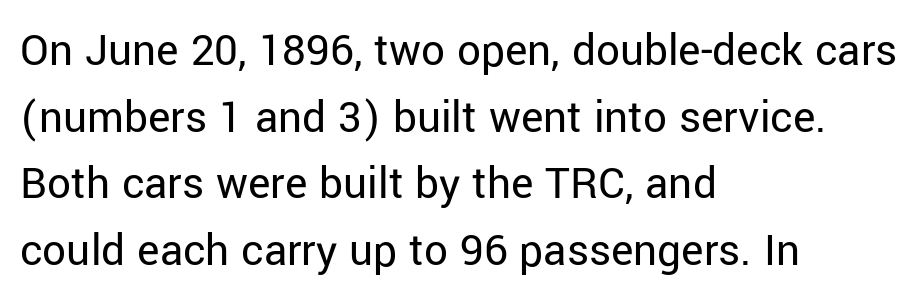
{"serif": "no", "italic": "no", "bold": "no", "weight": "regular", "width": "normal", "stroke_contrast": "low", "x_height": "medium", "monospaced": "no", "underline": "no", "align": "left", "line_spacing": "normal", "line_spacing_ratio": 1.42, "letter_spacing": "normal", "letter_spacing_em": 0.0, "glyph_px": 47}
